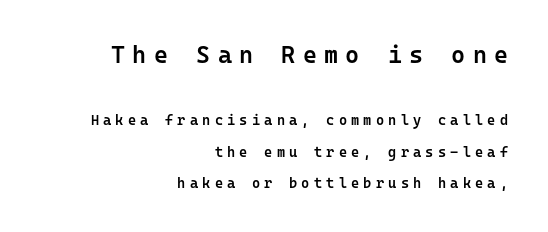
Q: Is the text bold? A: Semi-bold.
Q: Is the text italic (slanted)? A: No, it is upright.
Q: Is the text underlined? A: No.
Q: How is the paragraph aligned? A: Right-aligned.
Q: Is the spacing between letters normal or unusually wide? A: Unusually wide.
Q: Is the spacing between lines tight, normal or loose? A: Loose.
Q: Which block of text is set in a larger size, the first (top) or the second (bottom)? A: The first (top) one.
